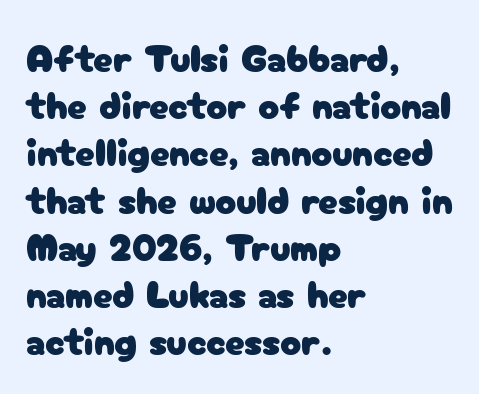
You could not count columns in this text — the font is proportionally spaced. The gap between lines stays unmarked. Quick note: not italic, upright. Short note: letters normally spaced. Alignment: flush left.
